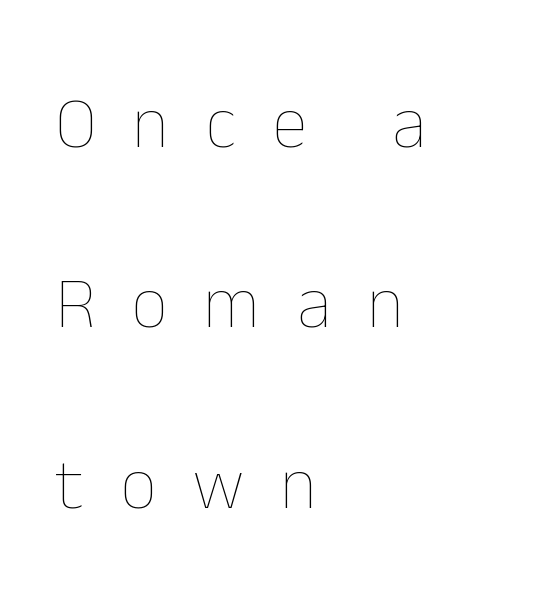
{"italic": "no", "bold": "no", "weight": "thin", "width": "normal", "stroke_contrast": "low", "x_height": "medium", "monospaced": "no", "underline": "no", "align": "left", "line_spacing": "loose", "line_spacing_ratio": 2.47, "letter_spacing": "wide", "letter_spacing_em": 0.49, "glyph_px": 73}
